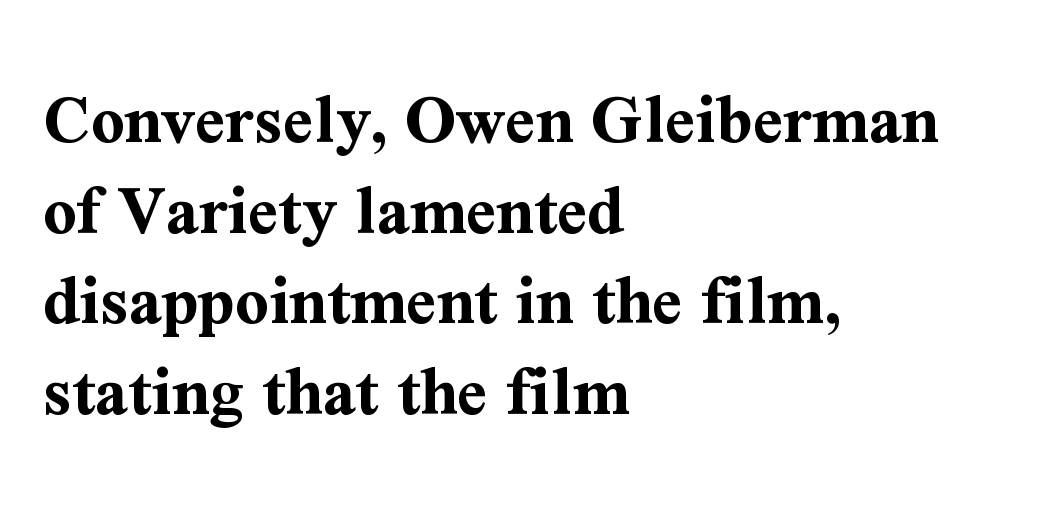
{"serif": "yes", "italic": "no", "bold": "yes", "weight": "bold", "width": "normal", "stroke_contrast": "medium", "x_height": "medium", "monospaced": "no", "underline": "no", "align": "left", "line_spacing_ratio": 1.24, "letter_spacing": "normal", "letter_spacing_em": 0.0, "glyph_px": 73}
